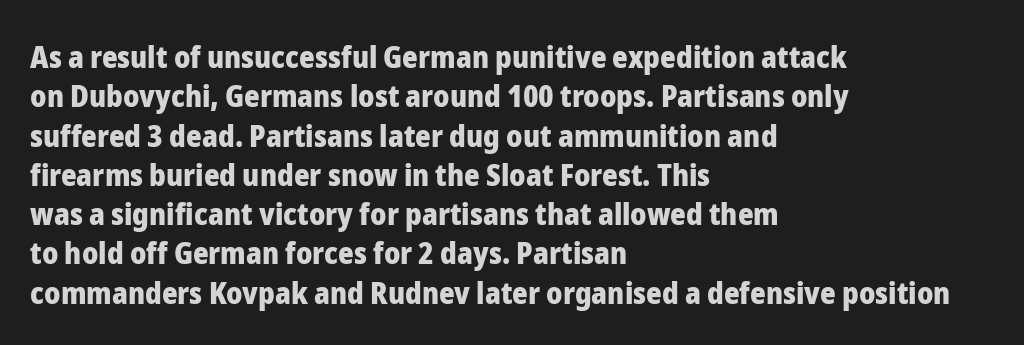
The image shows 30 px heavy sans-serif type, upright; set left-aligned, normal line spacing (1.31x), normal letter spacing, not underlined; low stroke contrast and a medium x-height.
